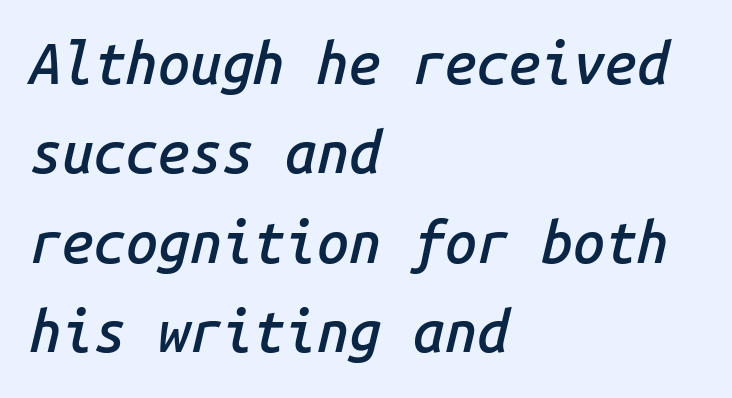
Nothing unusual about the tracking: characters are spaced as the font intends. Quick note: italic. Note the uniform advance width — an 'i' takes as much space as an 'm'. The sample has been set in demibold, a notch under bold. Is the block centered? No — it sits flush against the left margin. The foot of each line stays bare and open.
